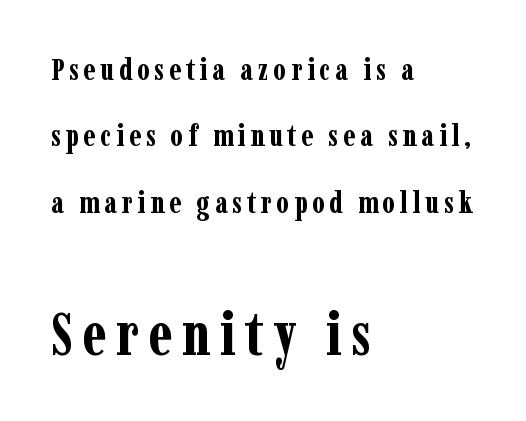
Quick note: interline space is abundant. Heft: maximum for text — a bold. Horizontally, the lines are justified to the leading edge only. Size hierarchy here favors the trailing block over the leading one. The lettering stays uniformly vertical, giving the passage a roman look.
